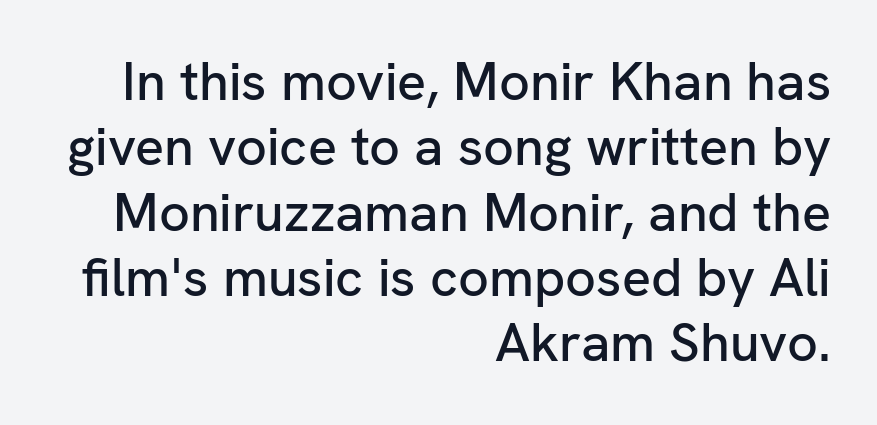
These lines keep a tight, regular rhythm from letter to letter. Proportional: the letters do not fall into vertical columns. Unmarked baselines from the first word to the last. No italicization has been applied; the sample stays upright. Letterform terminals end flat and unadorned throughout the passage.
